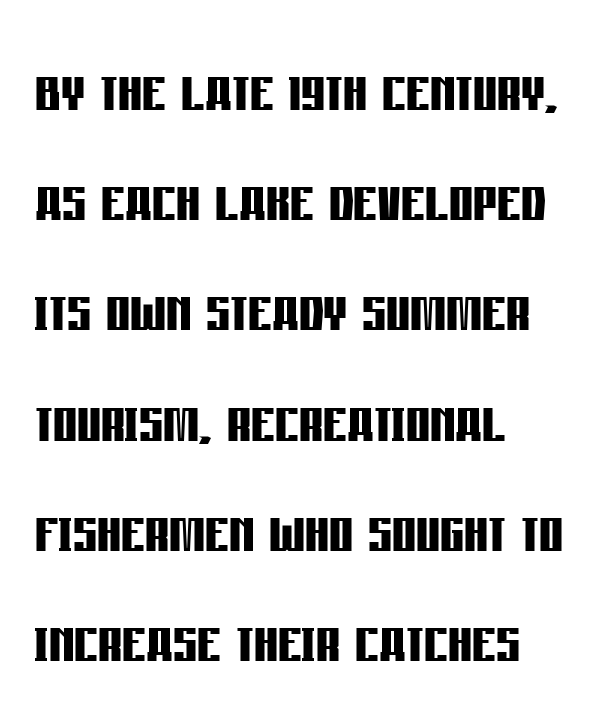
{"serif": "no", "italic": "no", "bold": "yes", "weight": "semibold", "width": "condensed", "stroke_contrast": "low", "x_height": "large", "monospaced": "no", "underline": "no", "align": "left", "line_spacing": "normal", "line_spacing_ratio": 1.47, "letter_spacing": "normal", "letter_spacing_em": 0.0, "glyph_px": 75}
